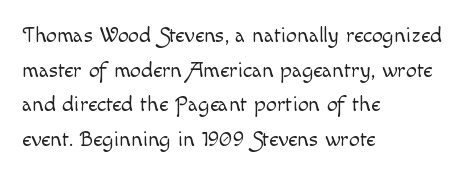
Q: Is the text bold? A: No.
Q: Is the text italic (slanted)? A: No, it is upright.
Q: Is the text underlined? A: No.
Q: How is the paragraph aligned? A: Left-aligned.
Q: Is the spacing between letters normal or unusually wide? A: Normal.
Q: Is the spacing between lines tight, normal or loose? A: Normal.
